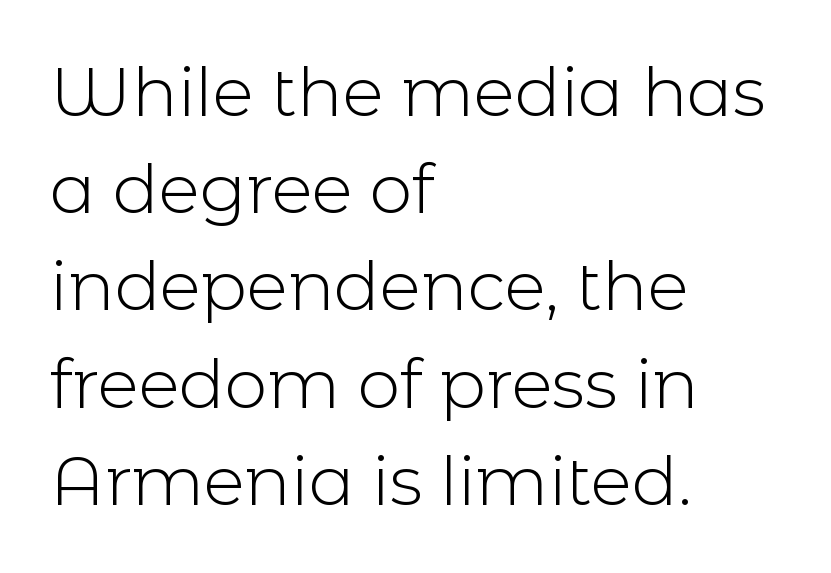
{"serif": "no", "italic": "no", "bold": "no", "weight": "light", "width": "normal", "x_height": "medium", "monospaced": "no", "underline": "no", "align": "left", "line_spacing": "normal", "line_spacing_ratio": 1.43, "letter_spacing": "normal", "letter_spacing_em": 0.0, "glyph_px": 68}
